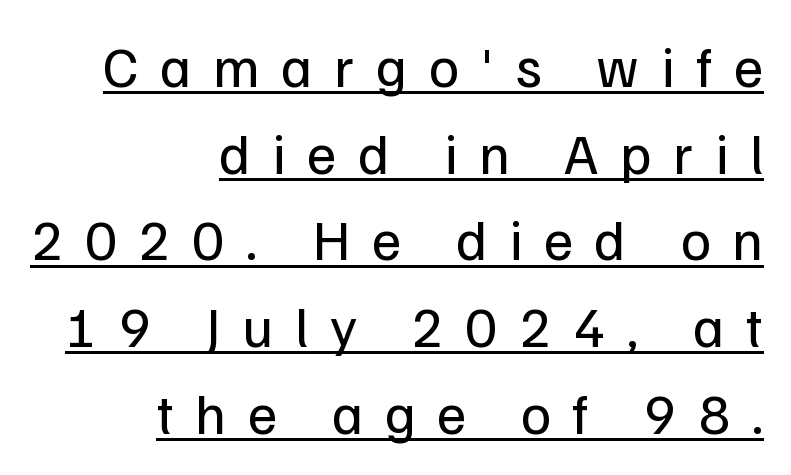
The characters display no serif detailing; their extremities are plain. Compared with undecorated copy, this sample adds a rule below the words. In CSS terms this would be text-align: right. The face used here is rendered with a markedly widened letterfit. Note the varied advance widths — an 'i' is clearly narrower than an 'm'. The cut favours lightness, reaching ordinary text weight at its darkest.
